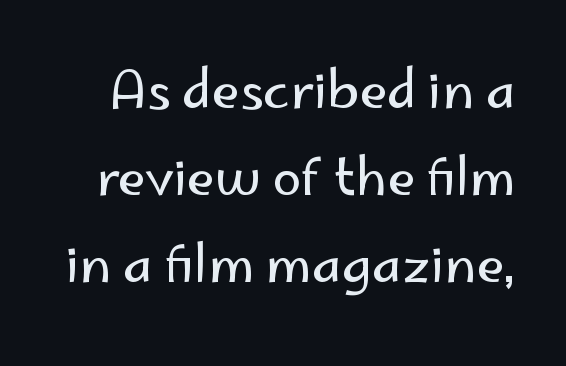
Underlining? Definitely not there. Designer's note — italics off, roman on. The tracking reads as untouched default to a designer's eye. The rows are spaced the way most documents space them.
